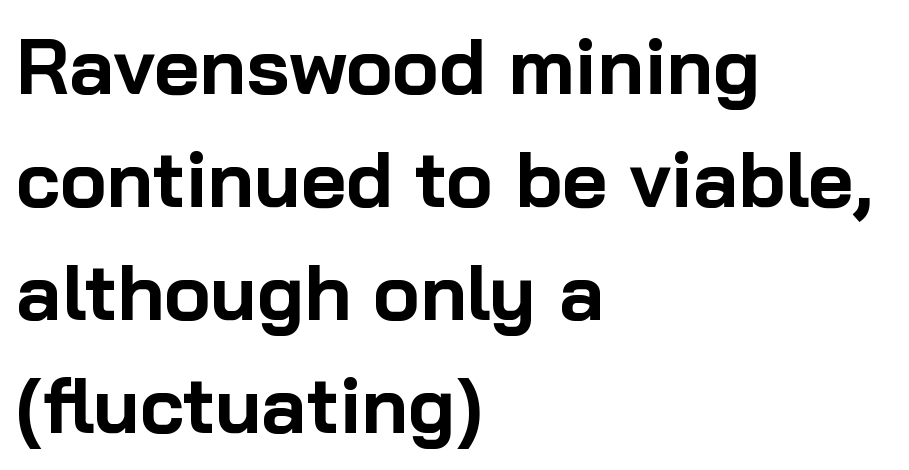
Q: Is the text bold? A: Yes.
Q: Is the text italic (slanted)? A: No, it is upright.
Q: Is the typeface a serif or a sans-serif typeface? A: Sans-serif.
Q: Is the text underlined? A: No.
Q: How is the paragraph aligned? A: Left-aligned.
Q: Is the spacing between letters normal or unusually wide? A: Normal.
Q: Is the spacing between lines tight, normal or loose? A: Normal.
Q: Width (condensed, normal, or wide)? A: Normal.
Q: Stroke contrast? A: Low.
Q: x-height? A: Medium.
Q: Monospaced? A: No.
